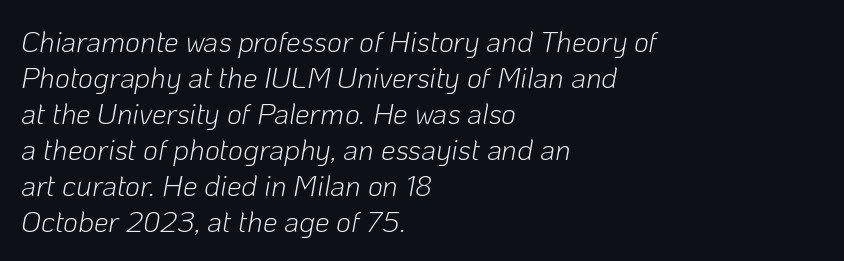
The image shows 29 px light type, italic (leaning right); set left-aligned, line spacing 1.24x, normal letter spacing, not underlined; low stroke contrast and a medium x-height.
